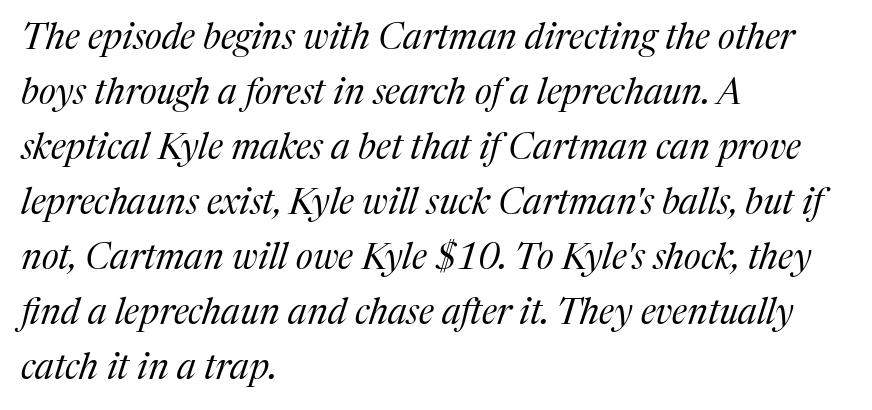
Q: Is the text bold? A: No.
Q: Is the text italic (slanted)? A: Yes, it leans right by about 17 degrees.
Q: Is the typeface a serif or a sans-serif typeface? A: Serif.
Q: Is the text underlined? A: No.
Q: How is the paragraph aligned? A: Left-aligned.
Q: Is the spacing between letters normal or unusually wide? A: Normal.
Q: Is the spacing between lines tight, normal or loose? A: Normal.
Q: Width (condensed, normal, or wide)? A: Normal.
Q: Stroke contrast? A: Medium.
Q: x-height? A: Medium.
Q: Monospaced? A: No.
